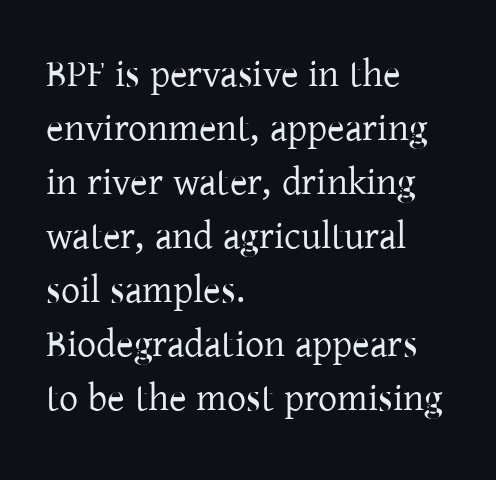
Q: Is the text bold? A: No.
Q: Is the text italic (slanted)? A: No, it is upright.
Q: Is the typeface a serif or a sans-serif typeface? A: Serif.
Q: Is the text underlined? A: No.
Q: How is the paragraph aligned? A: Left-aligned.
Q: Is the spacing between letters normal or unusually wide? A: Normal.
Q: Is the spacing between lines tight, normal or loose? A: Normal.
Q: Width (condensed, normal, or wide)? A: Normal.
Q: Stroke contrast? A: Low.
Q: x-height? A: Medium.
Q: Monospaced? A: No.
